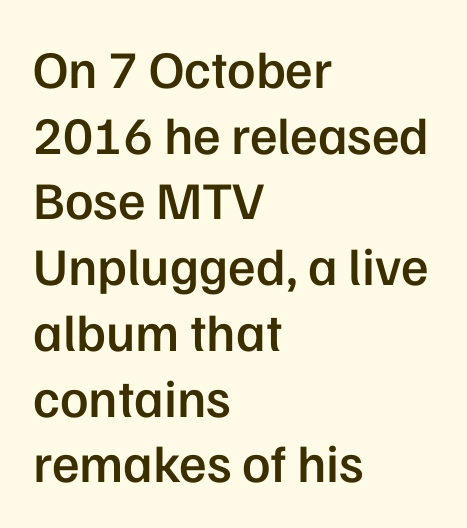
Horizontally, the lines are justified to the leading edge only. Anything drawn beneath the words? Only blank space. The gaps between neighbouring characters are ordinary and unremarkable. Each letter's strokes conclude bluntly, with no projecting serifs.
